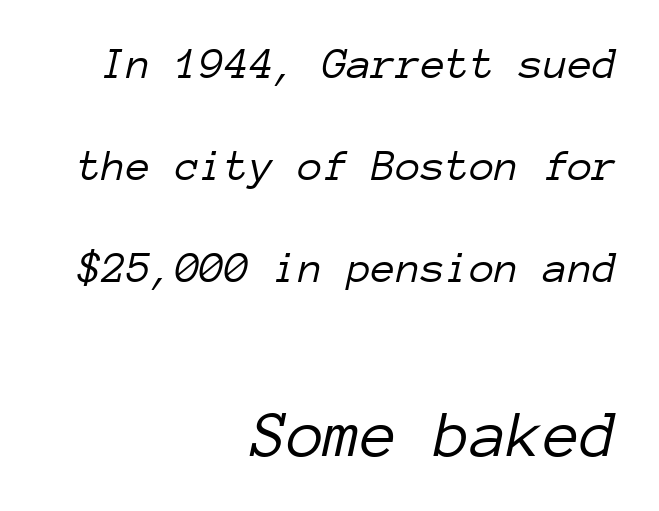
Q: Is the text bold? A: No.
Q: Is the text italic (slanted)? A: Yes, it leans right by about 12 degrees.
Q: Is the text underlined? A: No.
Q: How is the paragraph aligned? A: Right-aligned.
Q: Is the spacing between letters normal or unusually wide? A: Normal.
Q: Is the spacing between lines tight, normal or loose? A: Loose.
Q: Which block of text is set in a larger size, the first (top) or the second (bottom)? A: The second (bottom) one.
Q: Width (condensed, normal, or wide)? A: Normal.
Q: Stroke contrast? A: Low.
Q: x-height? A: Medium.
Q: Monospaced? A: Yes.
